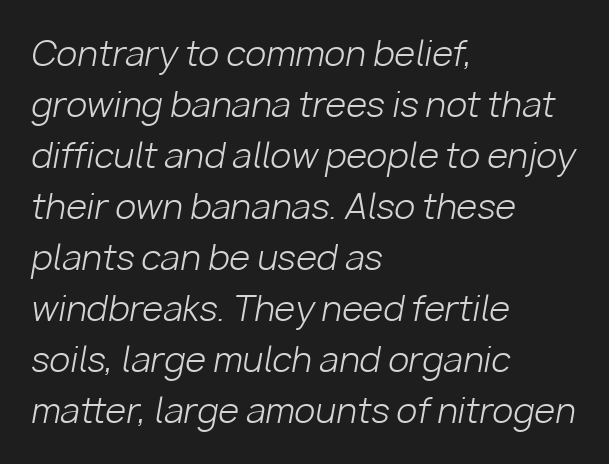
Q: Is the text bold? A: No.
Q: Is the text italic (slanted)? A: Yes, it leans right by about 10 degrees.
Q: Is the text underlined? A: No.
Q: How is the paragraph aligned? A: Left-aligned.
Q: Is the spacing between letters normal or unusually wide? A: Normal.
Q: Is the spacing between lines tight, normal or loose? A: Normal.
Q: Width (condensed, normal, or wide)? A: Normal.
Q: Stroke contrast? A: Low.
Q: x-height? A: Medium.
Q: Monospaced? A: No.
